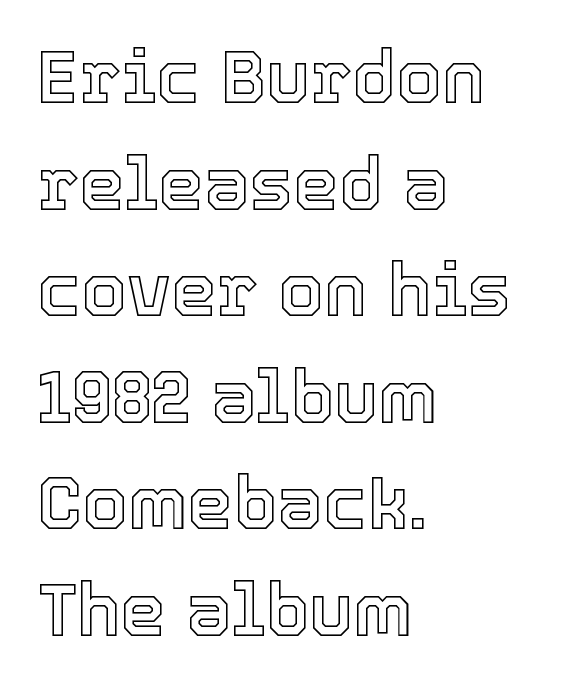
The rendering uses natural spacing where letterforms have individual widths. Type without underlining. The line-height multiplier appears to be the usual default. Rendered with straight, roman letterforms.
